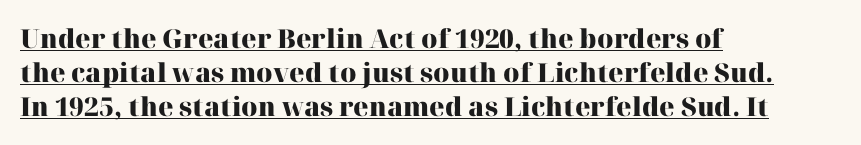
Vertically, the passage feels balanced, rows spaced as you'd expect. Is there any slant? The stems are plumb. A rule runs beneath these lines of type. These lines are set flush left with a ragged right edge. A dark, heavy texture on the line: the type is bold. The passage shown has conventional tracking throughout.
